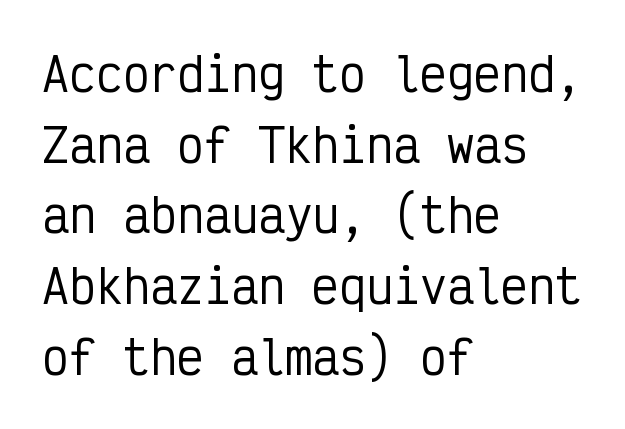
The image shows 45 px condensed sans-serif type, upright, monospaced; set left-aligned, normal line spacing (1.57x), normal letter spacing, not underlined; low stroke contrast and a medium x-height.
